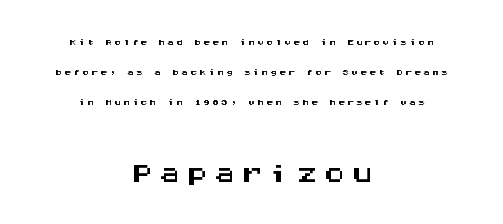
The letters march in equal steps, a hallmark of fixed-pitch type. If you squint, the bottom block still reads clearly — it's the larger of the two. Leading is clearly above the norm, producing a sparse column. Decoration check: the copy has no underline.
